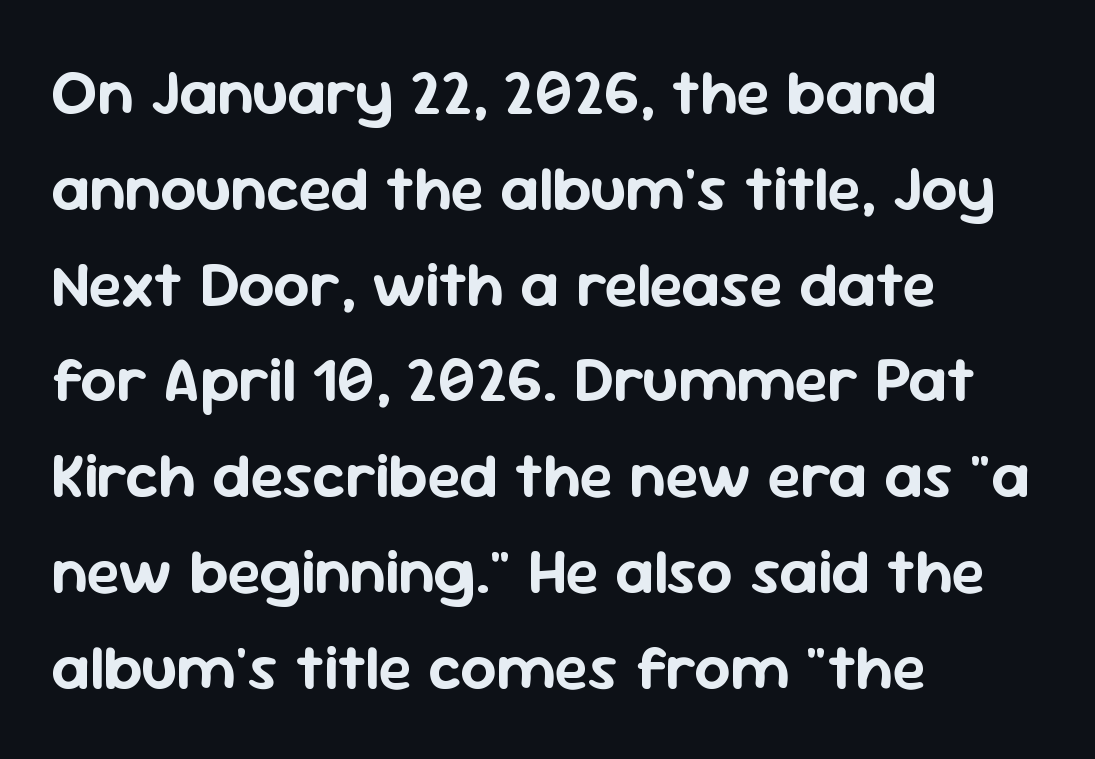
Q: Is the text italic (slanted)? A: No, it is upright.
Q: Is the typeface a serif or a sans-serif typeface? A: Sans-serif.
Q: Is the text underlined? A: No.
Q: How is the paragraph aligned? A: Left-aligned.
Q: Is the spacing between letters normal or unusually wide? A: Normal.
Q: Is the spacing between lines tight, normal or loose? A: Normal.
Q: Width (condensed, normal, or wide)? A: Normal.
Q: Stroke contrast? A: Low.
Q: x-height? A: Medium.
Q: Monospaced? A: No.
